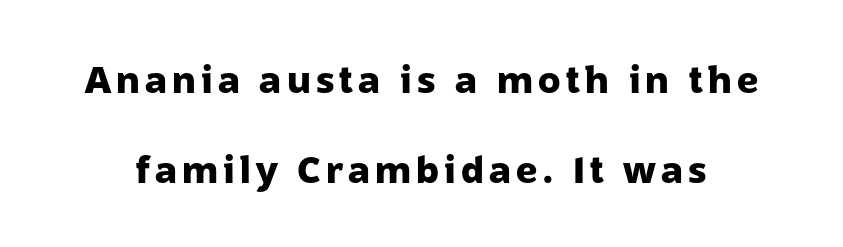
The image shows 37 px heavy sans-serif type, upright; set loose line spacing (2.42x), not underlined; low stroke contrast and a medium x-height.
